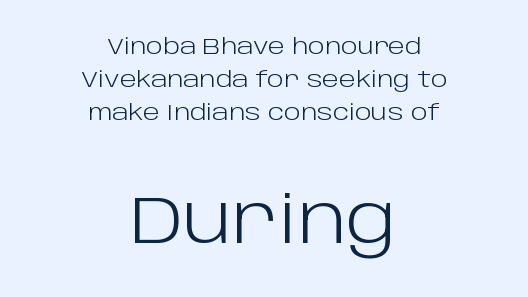
The axis of the letterforms is exactly vertical. Is the stroke heavy? The answer is a plain regular-or-lighter. The letterforms sit shoulder to shoulder at normal distance. Honestly, there is no underline to notice here at all. This rendering employs a face without finishing strokes, i.e., a sans-serif. Typesetter's note — lower block bumped up in size, upper block left smaller.
